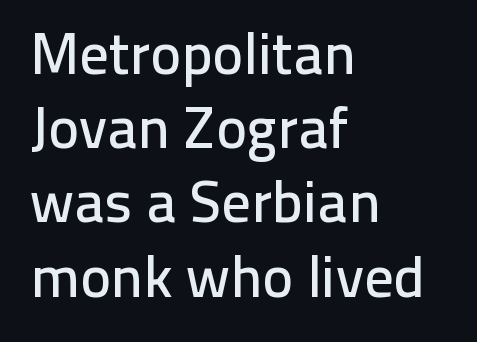
The typography opts for an upright posture over an oblique one. The area under the type is left untouched. The typeface chosen for these lines omits serifs. In terms of letterspacing, this is plain default setting.
